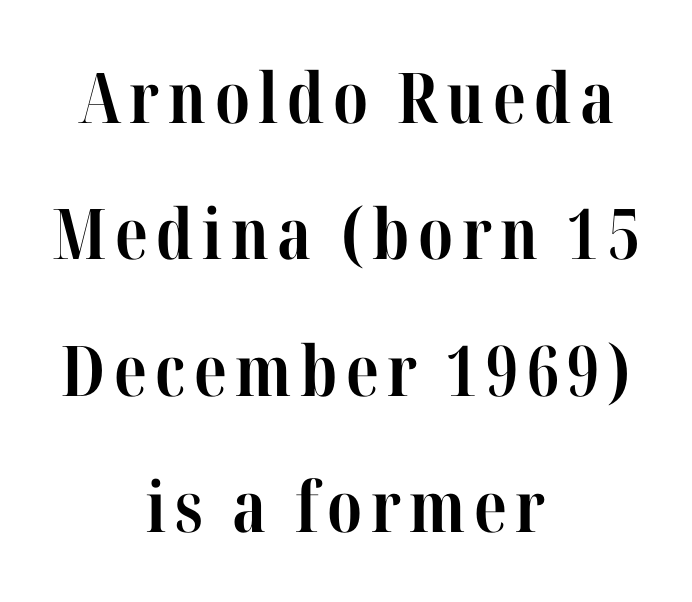
Q: Is the text bold? A: Yes.
Q: Is the text italic (slanted)? A: No, it is upright.
Q: Is the typeface a serif or a sans-serif typeface? A: Serif.
Q: Is the text underlined? A: No.
Q: How is the paragraph aligned? A: Centered.
Q: Is the spacing between lines tight, normal or loose? A: Loose.
Q: Width (condensed, normal, or wide)? A: Condensed.
Q: Stroke contrast? A: High.
Q: x-height? A: Medium.
Q: Monospaced? A: No.
